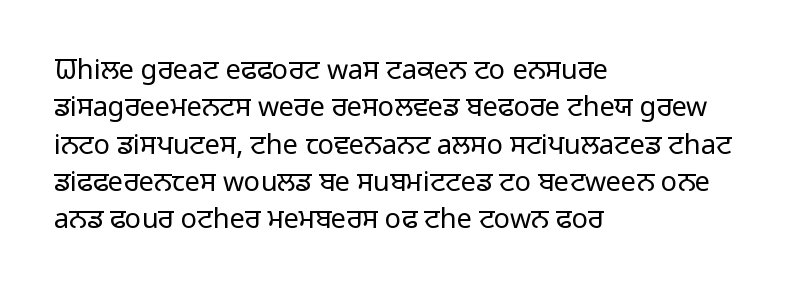
{"italic": "no", "bold": "no", "underline": "no", "align": "left", "line_spacing": "normal", "line_spacing_ratio": 1.38, "letter_spacing": "normal", "letter_spacing_em": 0.0, "glyph_px": 27}
